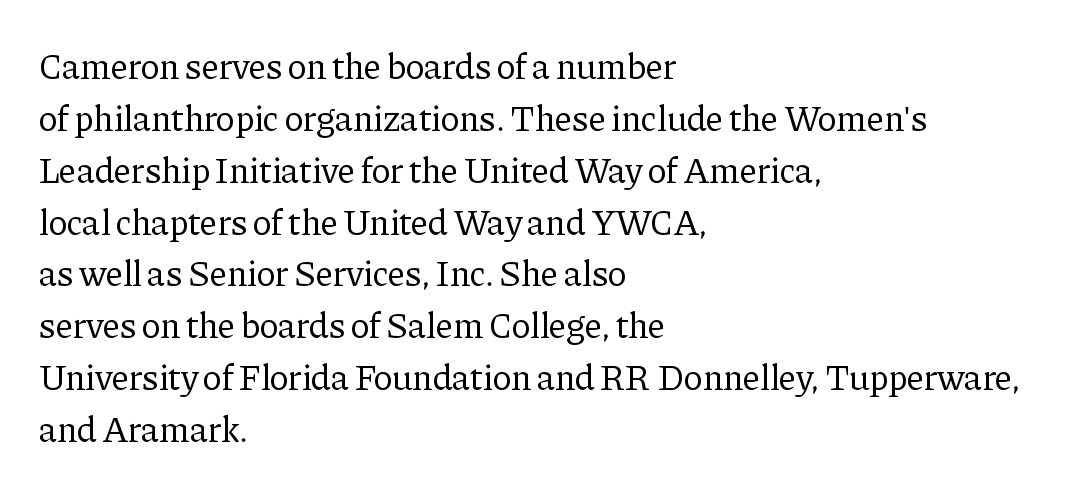
The weight would be labelled regular, book, light, or lighter still. The space beneath each line is pristine and unruled. Is there much room between lines? A standard amount, neither cramped nor airy. Here the designer chose a conventional face with non-uniform glyph widths. Line beginnings align vertically; line endings do not. Upright lettering throughout.
